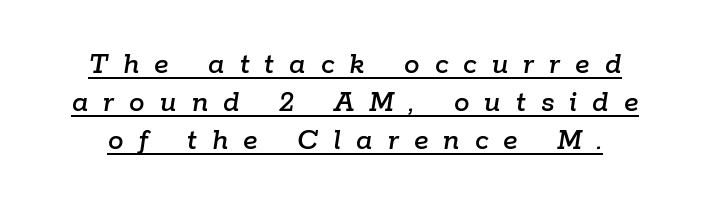
Q: Is the text italic (slanted)? A: Yes, it leans right by about 9 degrees.
Q: Is the text underlined? A: Yes.
Q: Is the spacing between letters normal or unusually wide? A: Unusually wide.
Q: Width (condensed, normal, or wide)? A: Normal.
Q: Stroke contrast? A: Low.
Q: x-height? A: Medium.
Q: Monospaced? A: No.
